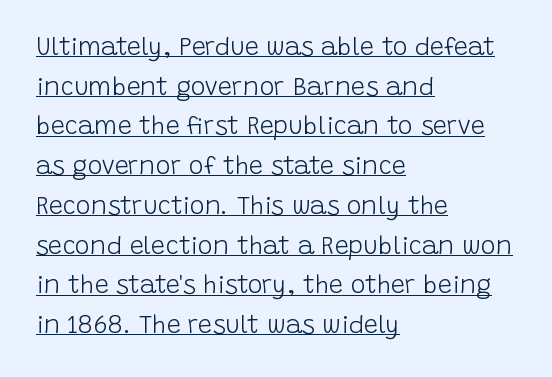
Q: Is the text bold? A: No.
Q: Is the text italic (slanted)? A: No, it is upright.
Q: Is the text underlined? A: Yes.
Q: How is the paragraph aligned? A: Left-aligned.
Q: Is the spacing between letters normal or unusually wide? A: Normal.
Q: Is the spacing between lines tight, normal or loose? A: Normal.
